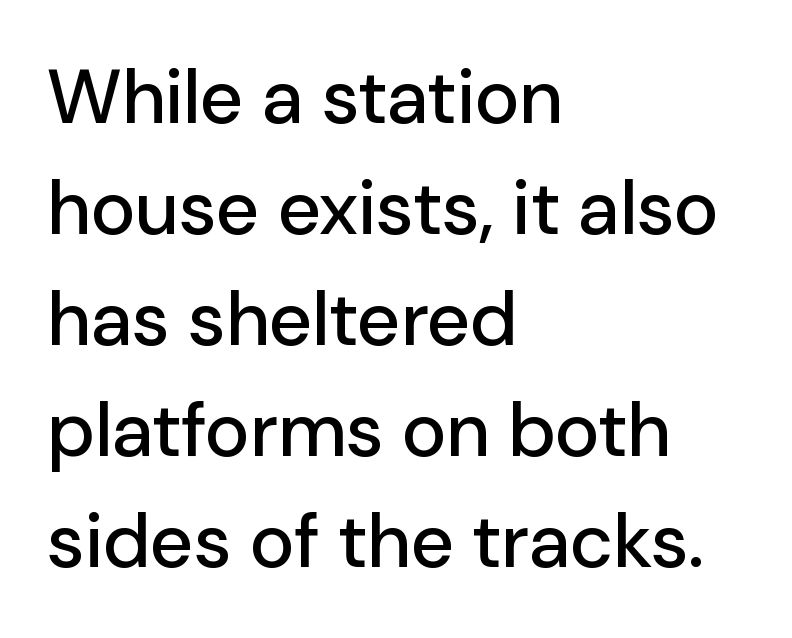
Q: Is the text italic (slanted)? A: No, it is upright.
Q: Is the typeface a serif or a sans-serif typeface? A: Sans-serif.
Q: Is the text underlined? A: No.
Q: How is the paragraph aligned? A: Left-aligned.
Q: Is the spacing between letters normal or unusually wide? A: Normal.
Q: Is the spacing between lines tight, normal or loose? A: Normal.
Q: Width (condensed, normal, or wide)? A: Normal.
Q: Stroke contrast? A: Low.
Q: x-height? A: Medium.
Q: Monospaced? A: No.
